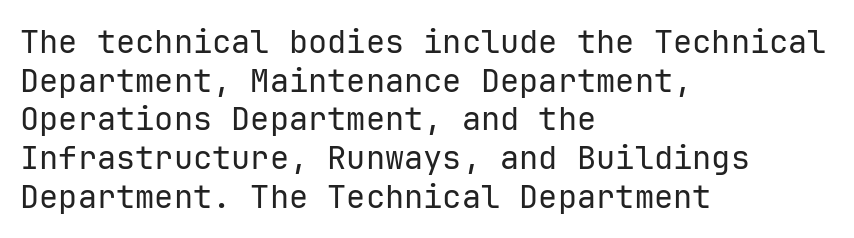
{"serif": "no", "italic": "no", "bold": "no", "weight": "regular", "width": "normal", "stroke_contrast": "low", "x_height": "medium", "monospaced": "yes", "underline": "no", "align": "left", "line_spacing_ratio": 1.21, "letter_spacing": "normal", "letter_spacing_em": 0.0, "glyph_px": 32}
